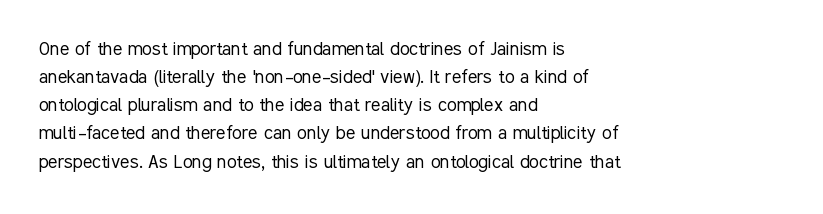
Normally led — the rows are evenly, conventionally spaced. Underlining? Definitely not there. The axis of the letterforms is exactly vertical. The passage is arranged the way most books set body copy — flush left. Default kerning and tracking; the words read as compact shapes.
